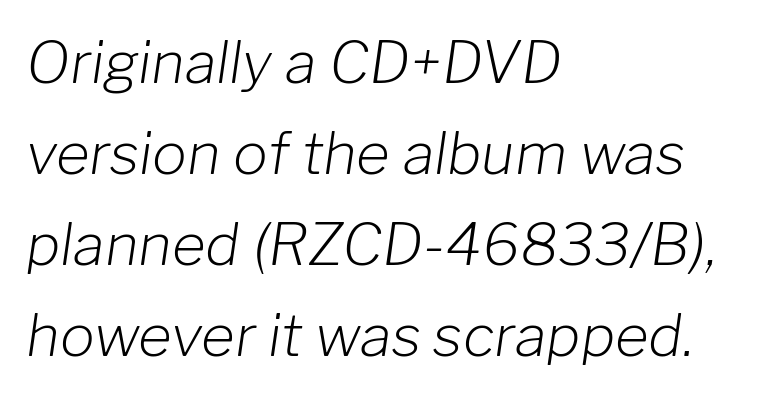
{"italic": "yes", "lean": "right", "slant_degrees": 8, "bold": "no", "weight": "light", "width": "normal", "stroke_contrast": "low", "x_height": "medium", "monospaced": "no", "underline": "no", "align": "left", "line_spacing": "normal", "line_spacing_ratio": 1.57, "letter_spacing": "normal", "letter_spacing_em": 0.0, "glyph_px": 58}
